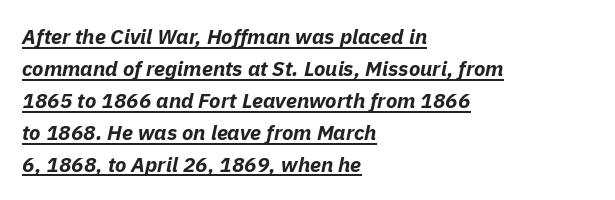
{"italic": "yes", "lean": "right", "slant_degrees": 11, "bold": "yes", "underline": "yes", "align": "left", "line_spacing": "normal", "line_spacing_ratio": 1.52, "letter_spacing": "normal", "letter_spacing_em": 0.0, "glyph_px": 21}
